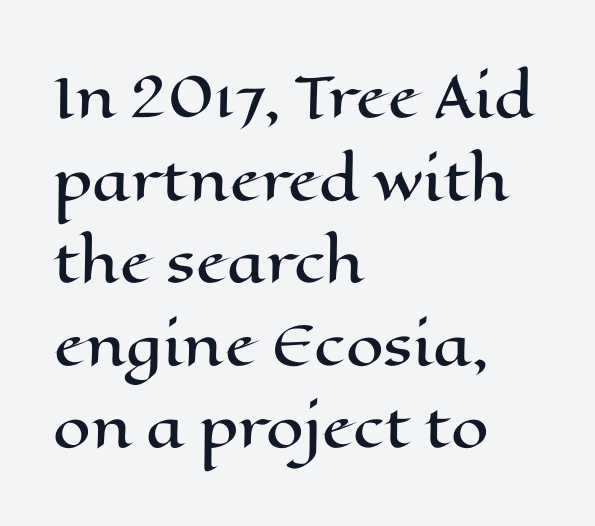
The image shows 54 px wide type, upright; set left-aligned, normal line spacing (1.53x), normal letter spacing, not underlined; high stroke contrast and a medium x-height.
